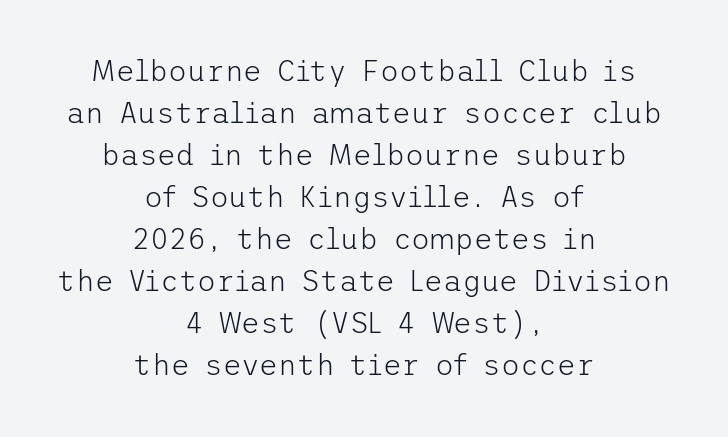
Q: Is the text bold? A: No.
Q: Is the text italic (slanted)? A: No, it is upright.
Q: Is the typeface a serif or a sans-serif typeface? A: Sans-serif.
Q: Is the text underlined? A: No.
Q: How is the paragraph aligned? A: Centered.
Q: Is the spacing between letters normal or unusually wide? A: Normal.
Q: Is the spacing between lines tight, normal or loose? A: Normal.
Q: Width (condensed, normal, or wide)? A: Normal.
Q: Stroke contrast? A: Low.
Q: x-height? A: Medium.
